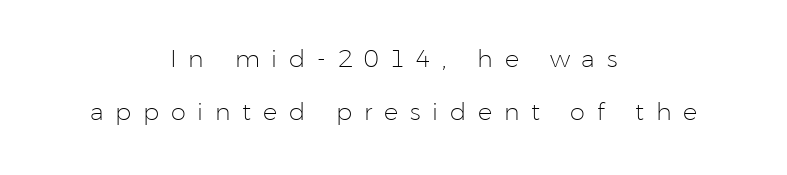
{"italic": "no", "bold": "no", "underline": "no", "align": "center", "line_spacing": "loose", "line_spacing_ratio": 2.22, "letter_spacing": "wide", "letter_spacing_em": 0.49, "glyph_px": 24}
